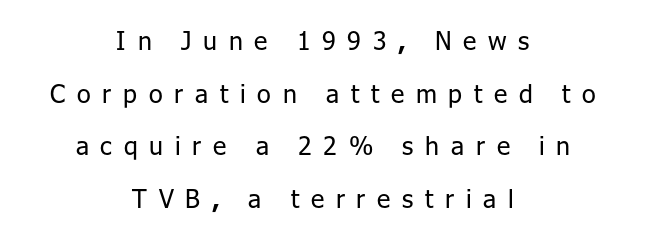
Q: Is the text bold? A: No.
Q: Is the text italic (slanted)? A: No, it is upright.
Q: Is the text underlined? A: No.
Q: How is the paragraph aligned? A: Centered.
Q: Is the spacing between letters normal or unusually wide? A: Unusually wide.
Q: Is the spacing between lines tight, normal or loose? A: Loose.
